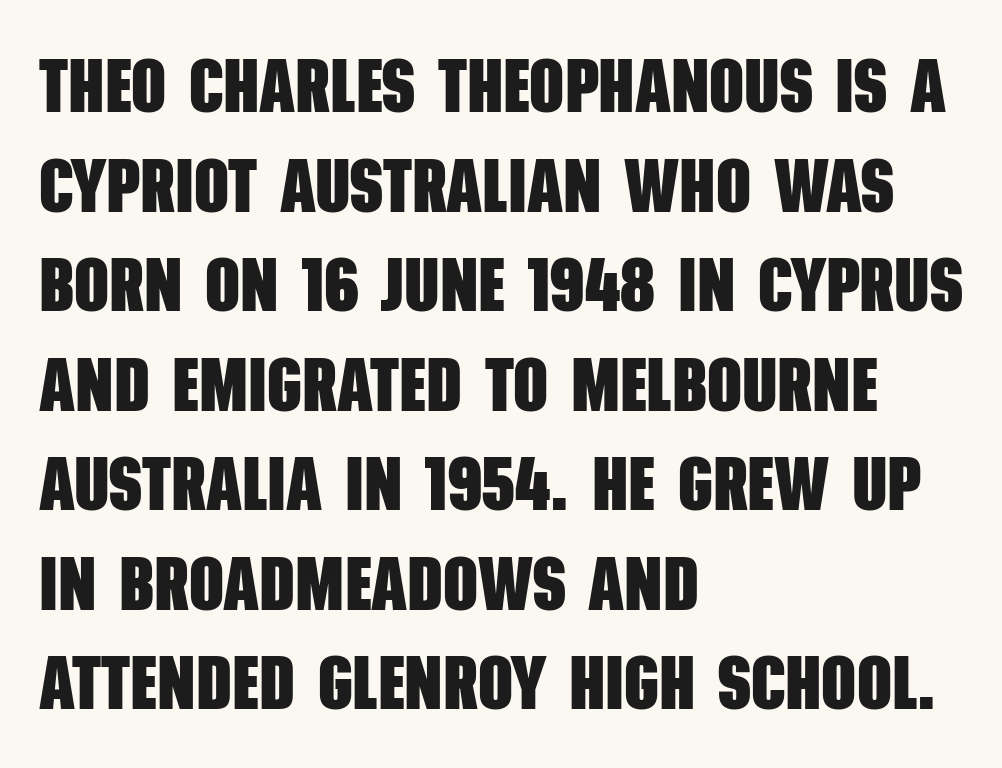
Compared with typical body copy, the letter spacing here is the same. Is the block centered? No — it sits flush against the left margin. Thick stems and heavy bowls — unmistakably bold. Nope, no serifs anywhere on these letters. Nobody drew a line under any word here. Vertical spacing — default.
